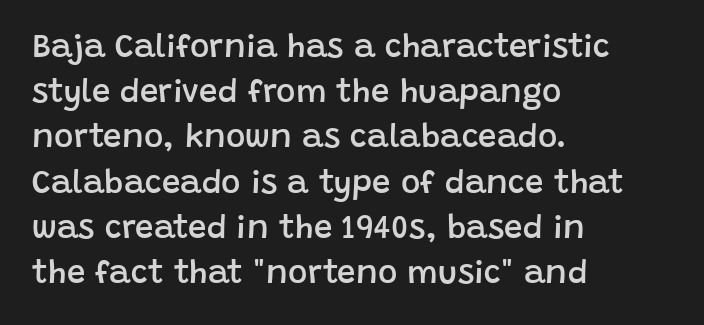
The image shows 33 px semibold sans-serif type, upright; set left-aligned, normal line spacing (1.37x), normal letter spacing, not underlined; low stroke contrast and a large x-height.
